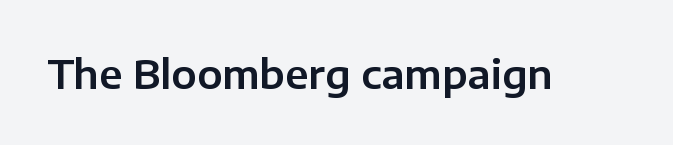
The image shows 40 px sans-serif type, upright; set normal letter spacing, not underlined; low stroke contrast and a medium x-height.
